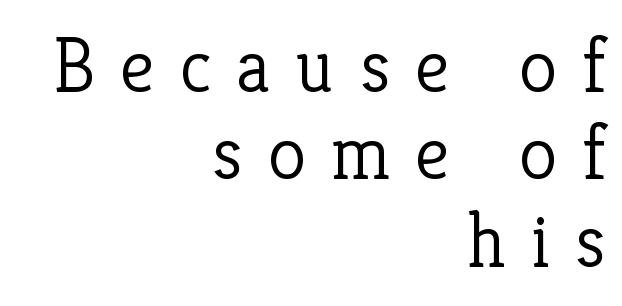
The image shows 78 px light serif type, upright; set right-aligned, tight line spacing (1.12x), unusually wide letter spacing (+0.32 em), not underlined; low stroke contrast and a medium x-height.
